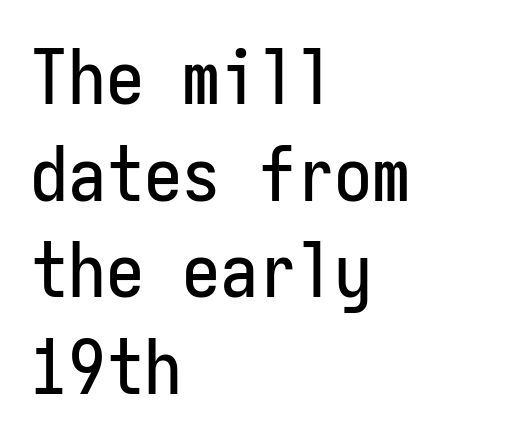
The image shows 76 px condensed sans-serif type, upright, monospaced; set left-aligned, normal line spacing (1.27x), normal letter spacing, not underlined; low stroke contrast and a medium x-height.
